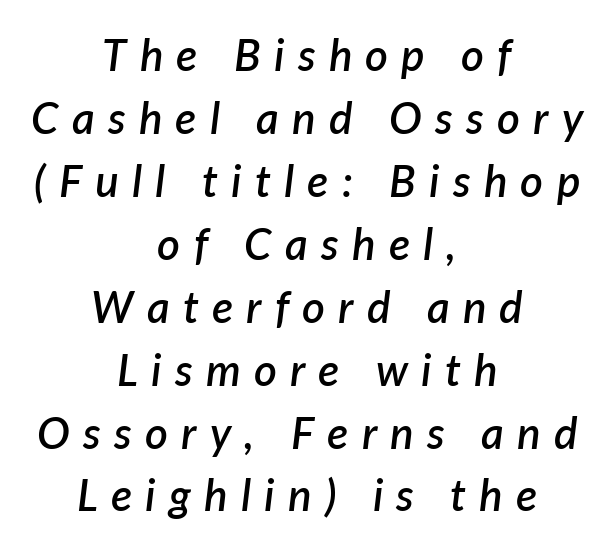
Q: Is the text bold? A: Semi-bold.
Q: Is the text italic (slanted)? A: Yes, it leans right by about 7 degrees.
Q: Is the text underlined? A: No.
Q: How is the paragraph aligned? A: Centered.
Q: Is the spacing between letters normal or unusually wide? A: Unusually wide.
Q: Is the spacing between lines tight, normal or loose? A: Normal.
Q: Width (condensed, normal, or wide)? A: Normal.
Q: Stroke contrast? A: Low.
Q: x-height? A: Medium.
Q: Monospaced? A: No.
